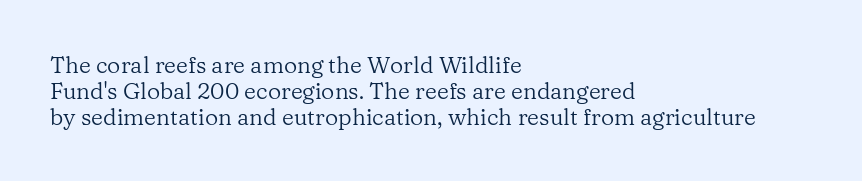
The image shows 23 px text type, upright; set left-aligned, tight line spacing (1.12x), normal letter spacing, not underlined.
